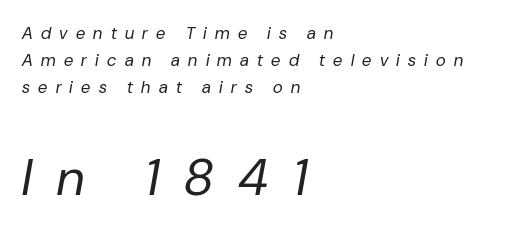
The image shows 51 px regular-weight type, italic (leaning right); set left-aligned, normal line spacing (1.59x), unusually wide letter spacing (+0.49 em), not underlined; the second (bottom) block is 3.0x larger; low stroke contrast and a medium x-height.
